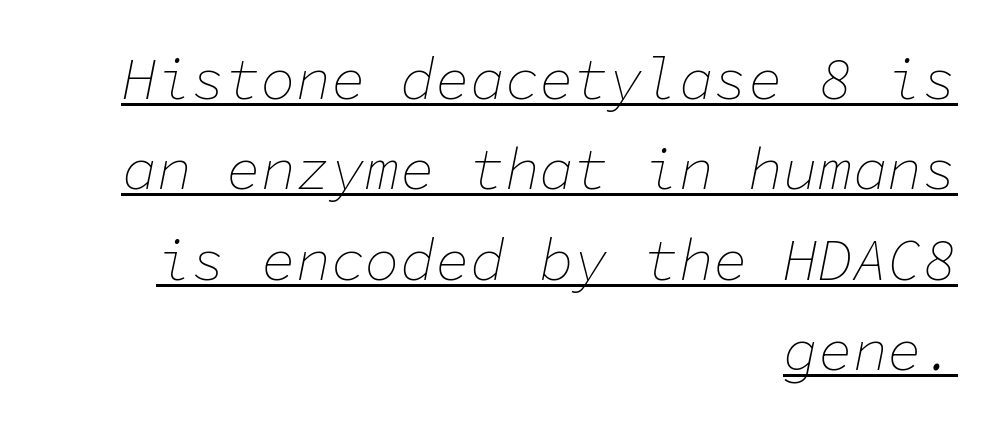
{"italic": "yes", "lean": "right", "slant_degrees": 11, "bold": "no", "weight": "thin", "width": "normal", "stroke_contrast": "low", "x_height": "medium", "monospaced": "yes", "underline": "yes", "align": "right", "line_spacing": "normal", "line_spacing_ratio": 1.56, "letter_spacing": "normal", "letter_spacing_em": 0.0, "glyph_px": 58}
